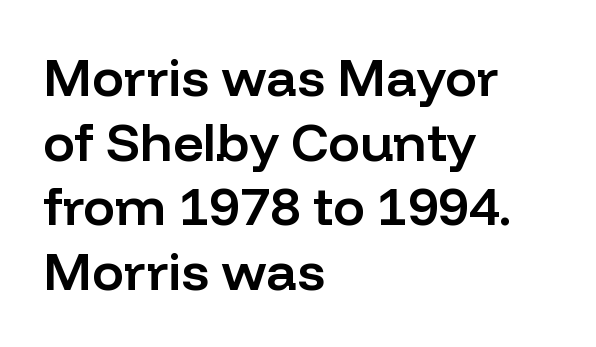
Q: Is the text bold? A: Semi-bold.
Q: Is the text italic (slanted)? A: No, it is upright.
Q: Is the typeface a serif or a sans-serif typeface? A: Sans-serif.
Q: Is the text underlined? A: No.
Q: How is the paragraph aligned? A: Left-aligned.
Q: Is the spacing between letters normal or unusually wide? A: Normal.
Q: Width (condensed, normal, or wide)? A: Normal.
Q: Stroke contrast? A: Low.
Q: x-height? A: Medium.
Q: Monospaced? A: No.
